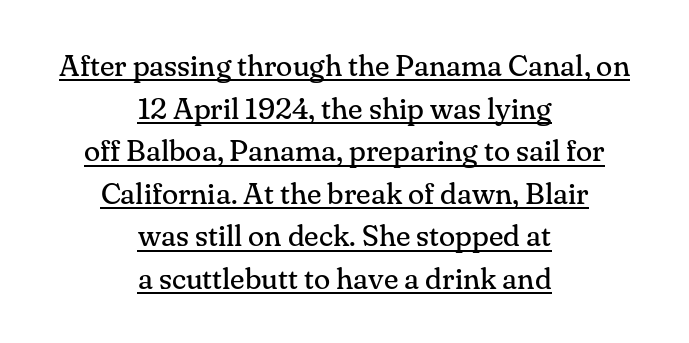
Weight: in the light-to-regular range. Rendered with straight, roman letterforms. To sum up the face: it has serifs. A typesetter would call this proportional, since set widths differ per character. Compared with typical body copy, the letter spacing here is the same.
